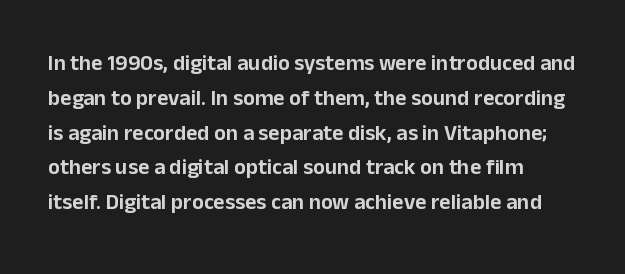
{"italic": "no", "underline": "no", "align": "left", "line_spacing": "normal", "line_spacing_ratio": 1.58, "letter_spacing": "normal", "letter_spacing_em": 0.0, "glyph_px": 22}
